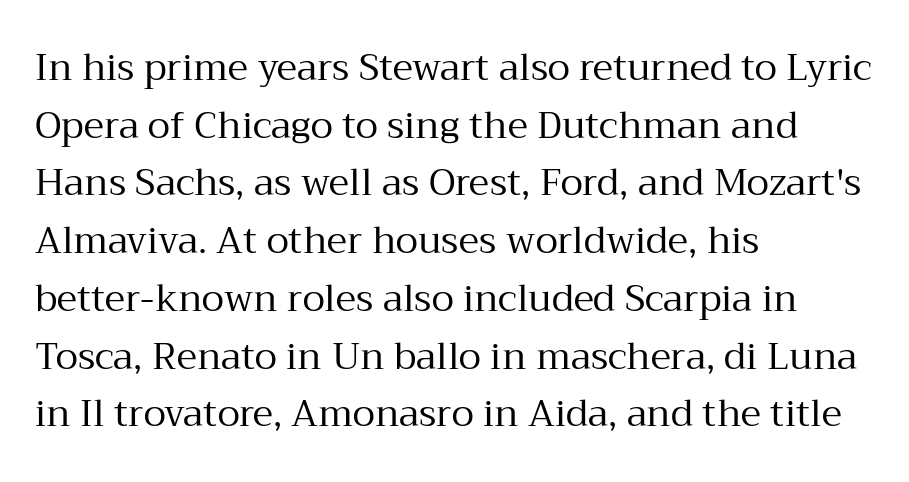
{"serif": "yes", "italic": "no", "bold": "no", "weight": "regular", "width": "normal", "stroke_contrast": "medium", "x_height": "medium", "monospaced": "no", "underline": "no", "align": "left", "line_spacing": "normal", "line_spacing_ratio": 1.56, "letter_spacing": "normal", "letter_spacing_em": 0.0, "glyph_px": 37}
